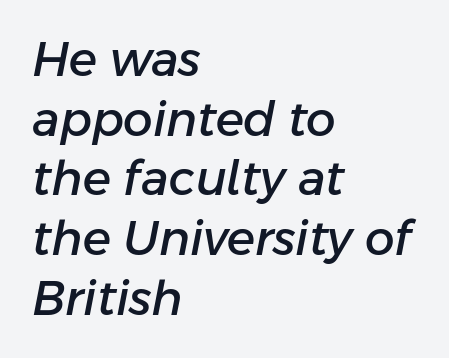
Q: Is the text italic (slanted)? A: Yes, it leans right by about 11 degrees.
Q: Is the text underlined? A: No.
Q: How is the paragraph aligned? A: Left-aligned.
Q: Is the spacing between letters normal or unusually wide? A: Normal.
Q: Is the spacing between lines tight, normal or loose? A: Normal.
Q: Width (condensed, normal, or wide)? A: Normal.
Q: Stroke contrast? A: Low.
Q: x-height? A: Medium.
Q: Monospaced? A: No.
